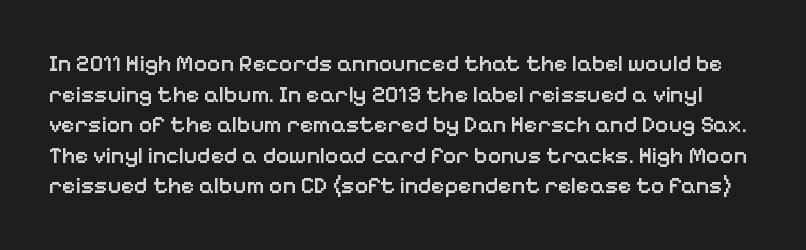
This rendering leaves character spacing at its baseline value. Reading down the column, the eye jumps a familiar distance to each next line. The string is rendered with underlining switched off. The font's upright variant was chosen for this text. In terms of weight, the rendering is demibold, just under bold.
